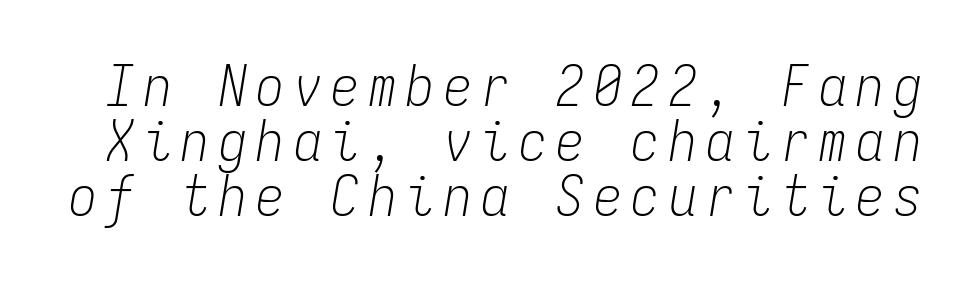
The image shows 56 px light, condensed type, italic (leaning right), monospaced; set tight line spacing (0.98x), not underlined; low stroke contrast and a medium x-height.
